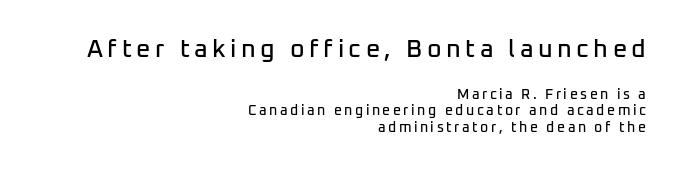
{"italic": "no", "underline": "no", "align": "right", "line_spacing_ratio": 1.19, "larger_block": "first", "size_ratio": 1.79, "glyph_px": 25}
